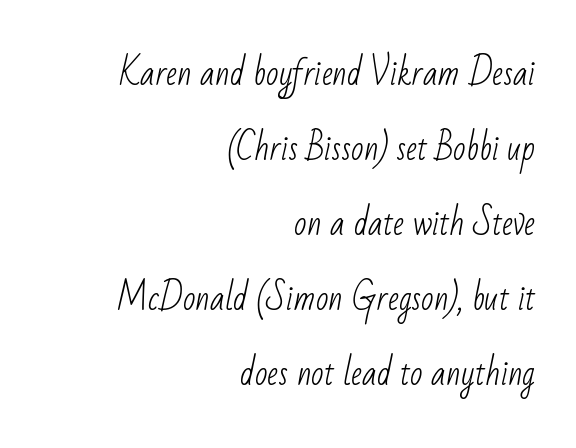
Vertical spacing — loose. Which margin do the lines hug? The right one — the left edge is uneven. Only glyphs here, with clear space below each row. Spacing verdict: proportional, widths tailored to each character. Classification — sans serif. Observe the ordinary spacing: letters are neighbours, not strangers.
